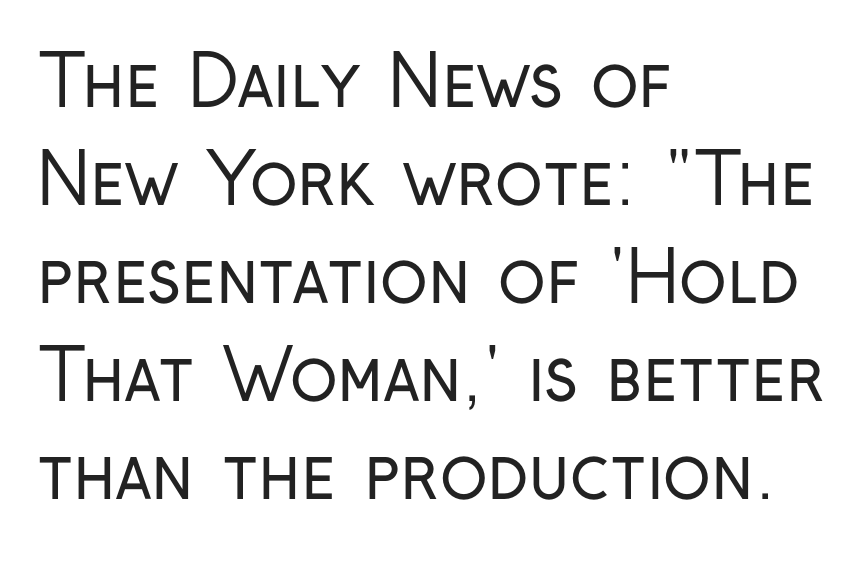
{"serif": "no", "italic": "no", "bold": "no", "weight": "regular", "width": "condensed", "stroke_contrast": "low", "x_height": "medium", "monospaced": "no", "underline": "no", "align": "left", "line_spacing": "normal", "line_spacing_ratio": 1.4, "letter_spacing": "normal", "letter_spacing_em": 0.0, "glyph_px": 70}
